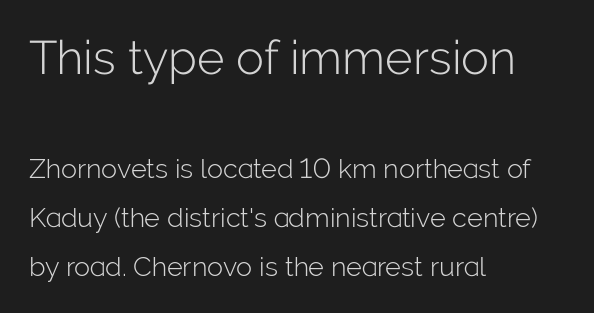
{"serif": "no", "italic": "no", "bold": "no", "weight": "light", "width": "normal", "stroke_contrast": "low", "x_height": "medium", "monospaced": "no", "underline": "no", "align": "left", "line_spacing_ratio": 1.82, "letter_spacing": "normal", "letter_spacing_em": 0.0, "larger_block": "first", "size_ratio": 1.74, "glyph_px": 47}
